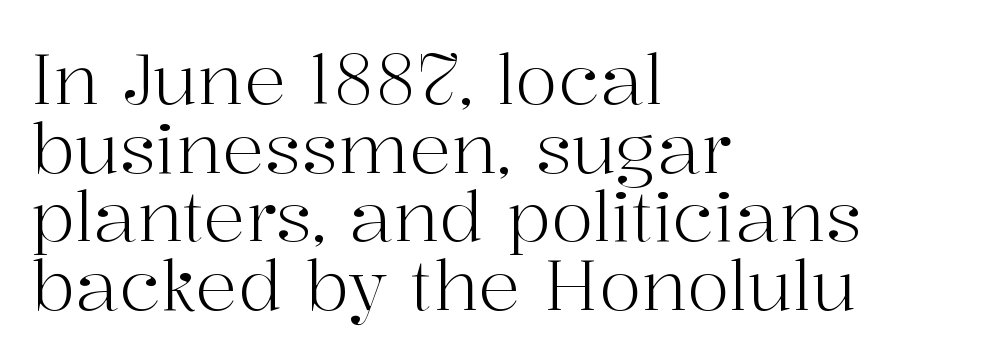
{"serif": "yes", "italic": "no", "bold": "no", "weight": "light", "width": "normal", "stroke_contrast": "high", "x_height": "medium", "monospaced": "no", "underline": "no", "align": "left", "line_spacing": "tight", "line_spacing_ratio": 0.98, "letter_spacing": "normal", "letter_spacing_em": 0.0, "glyph_px": 70}
